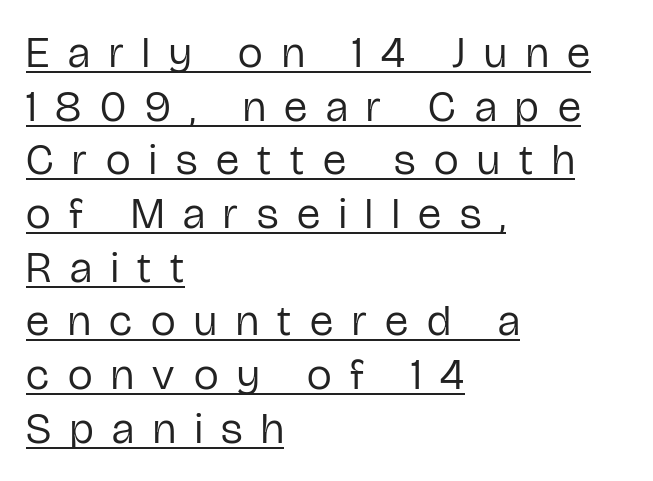
The image shows 44 px regular-weight, condensed sans-serif type, upright; set left-aligned, line spacing 1.22x, unusually wide letter spacing (+0.43 em), underlined; low stroke contrast and a medium x-height.
